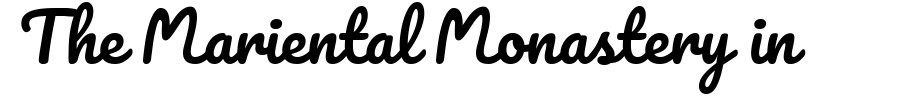
Q: Is the text italic (slanted)? A: Yes.
Q: Is the text underlined? A: No.
Q: Is the spacing between letters normal or unusually wide? A: Normal.
Q: Width (condensed, normal, or wide)? A: Normal.
Q: Stroke contrast? A: Low.
Q: x-height? A: Small.
Q: Monospaced? A: No.
